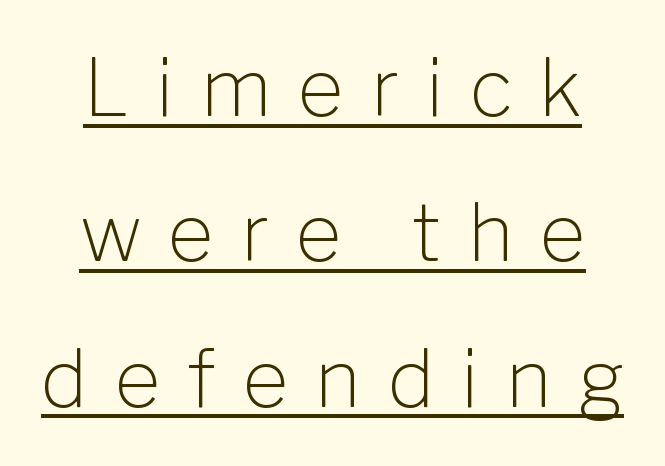
{"serif": "no", "italic": "no", "bold": "no", "weight": "light", "width": "normal", "stroke_contrast": "low", "x_height": "medium", "monospaced": "no", "underline": "yes", "line_spacing_ratio": 1.84, "letter_spacing": "wide", "letter_spacing_em": 0.34, "glyph_px": 79}
